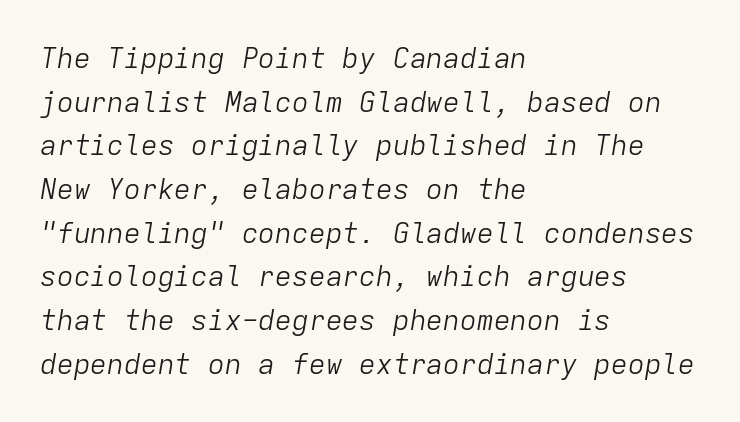
Q: Is the text bold? A: No.
Q: Is the text italic (slanted)? A: Yes, it leans right by about 9 degrees.
Q: Is the text underlined? A: No.
Q: How is the paragraph aligned? A: Left-aligned.
Q: Is the spacing between letters normal or unusually wide? A: Normal.
Q: Is the spacing between lines tight, normal or loose? A: Normal.
Q: Width (condensed, normal, or wide)? A: Normal.
Q: Stroke contrast? A: Low.
Q: x-height? A: Medium.
Q: Monospaced? A: Yes.
